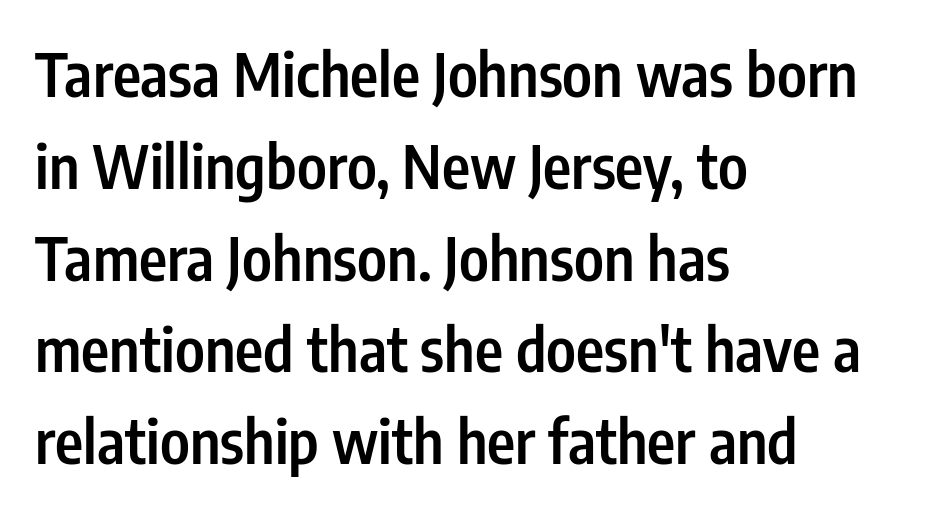
Q: Is the text bold? A: Semi-bold.
Q: Is the text italic (slanted)? A: No, it is upright.
Q: Is the typeface a serif or a sans-serif typeface? A: Sans-serif.
Q: Is the text underlined? A: No.
Q: How is the paragraph aligned? A: Left-aligned.
Q: Is the spacing between letters normal or unusually wide? A: Normal.
Q: Is the spacing between lines tight, normal or loose? A: Normal.
Q: Width (condensed, normal, or wide)? A: Condensed.
Q: Stroke contrast? A: Low.
Q: x-height? A: Medium.
Q: Monospaced? A: No.
